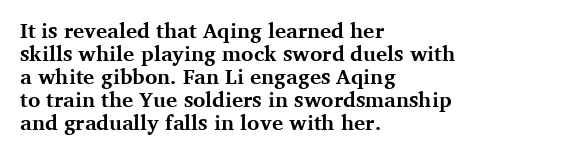
The image shows 21 px bold type, upright; set left-aligned, tight line spacing (1.09x), normal letter spacing, not underlined.
